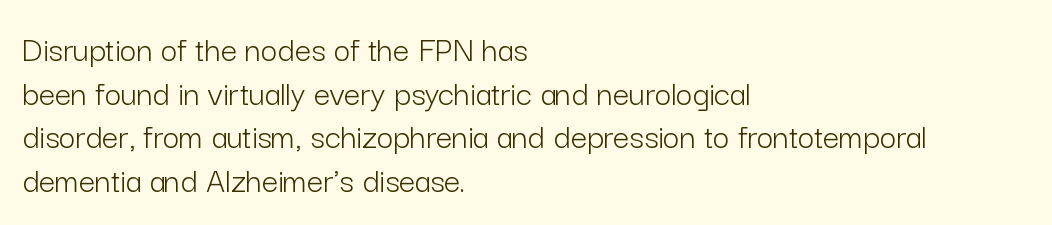
{"serif": "no", "italic": "no", "bold": "no", "weight": "light", "width": "normal", "stroke_contrast": "low", "x_height": "medium", "monospaced": "no", "underline": "no", "align": "left", "line_spacing_ratio": 1.21, "letter_spacing": "normal", "letter_spacing_em": 0.0, "glyph_px": 36}
